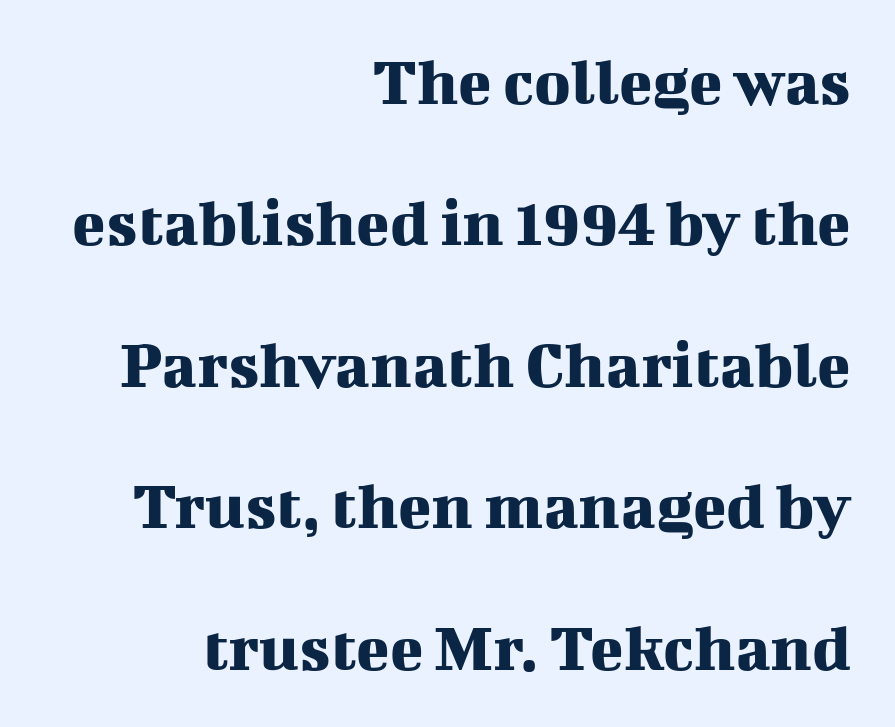
Q: Is the text italic (slanted)? A: No, it is upright.
Q: Is the typeface a serif or a sans-serif typeface? A: Serif.
Q: Is the text underlined? A: No.
Q: How is the paragraph aligned? A: Right-aligned.
Q: Is the spacing between letters normal or unusually wide? A: Normal.
Q: Is the spacing between lines tight, normal or loose? A: Loose.
Q: Width (condensed, normal, or wide)? A: Normal.
Q: Stroke contrast? A: Medium.
Q: x-height? A: Medium.
Q: Monospaced? A: No.
